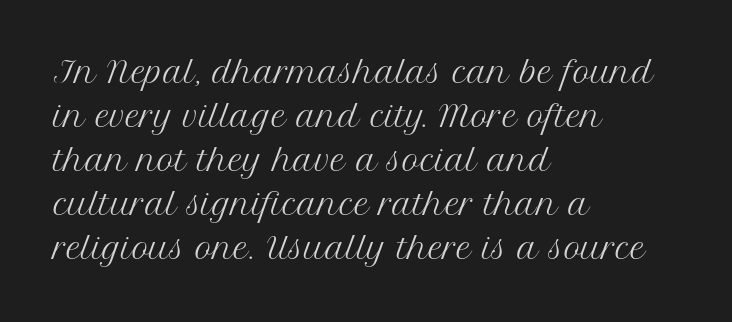
Regarding serifs, this sample has them. Inter-character spacing is left at the font's built-in metrics. These lines sit exactly where default settings would place them. Proportional: the letters do not fall into vertical columns. Heft: none added — not bold.
